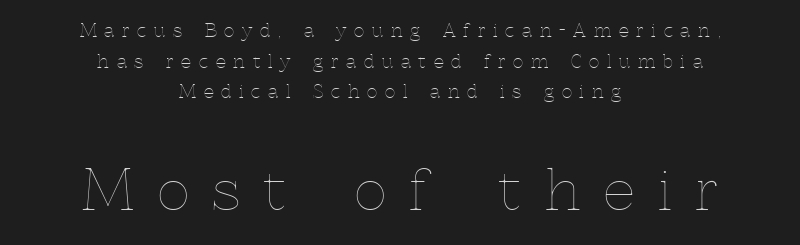
Does the copy run flush right? No — it is centered line by line. Look at the tracking — it's clearly loosened, letters drifting apart. Caption: face not bold, strokes unweighted. This block has exactly the height ordinary leading produces.
